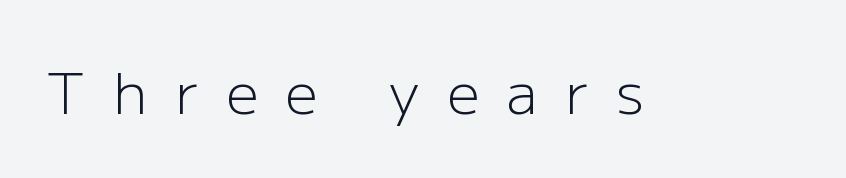
{"serif": "no", "italic": "no", "bold": "no", "weight": "light", "width": "normal", "stroke_contrast": "low", "x_height": "medium", "monospaced": "no", "underline": "no", "letter_spacing": "wide", "letter_spacing_em": 0.49, "glyph_px": 57}
